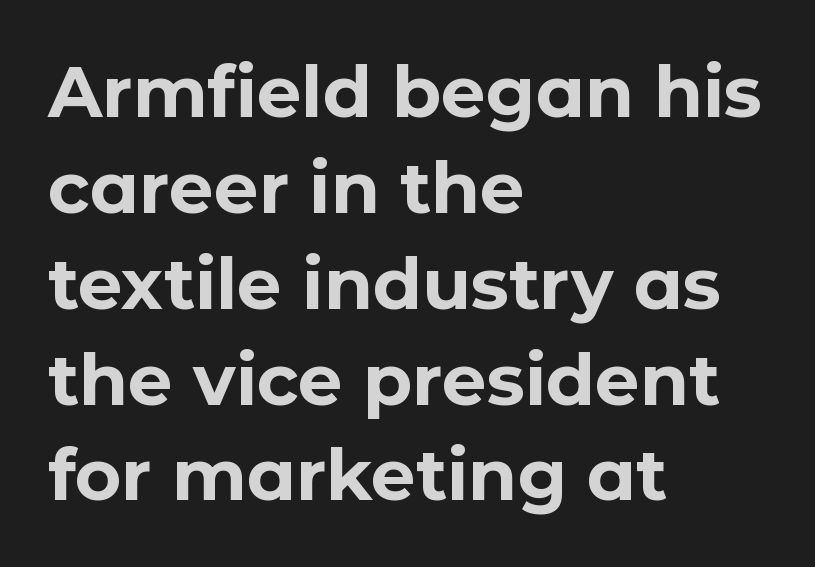
{"serif": "no", "italic": "no", "bold": "yes", "weight": "bold", "width": "normal", "stroke_contrast": "low", "x_height": "medium", "monospaced": "no", "underline": "no", "align": "left", "line_spacing": "normal", "line_spacing_ratio": 1.35, "letter_spacing": "normal", "letter_spacing_em": 0.0, "glyph_px": 71}
